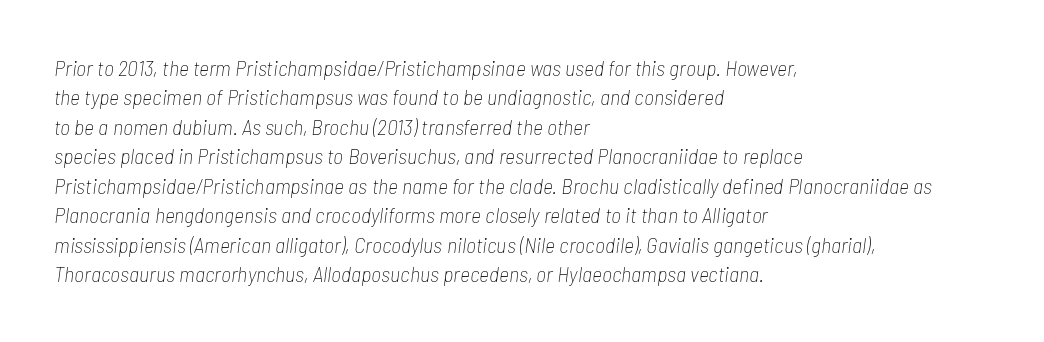
The compositor pushed each line to the left boundary. Letter spacing: default. Is the type slanted? Yes — the strokes lean at a clear angle. Glance below the letters and you will spot only blank space. Compared with typical paragraphs, the rows here are spaced about the same.
